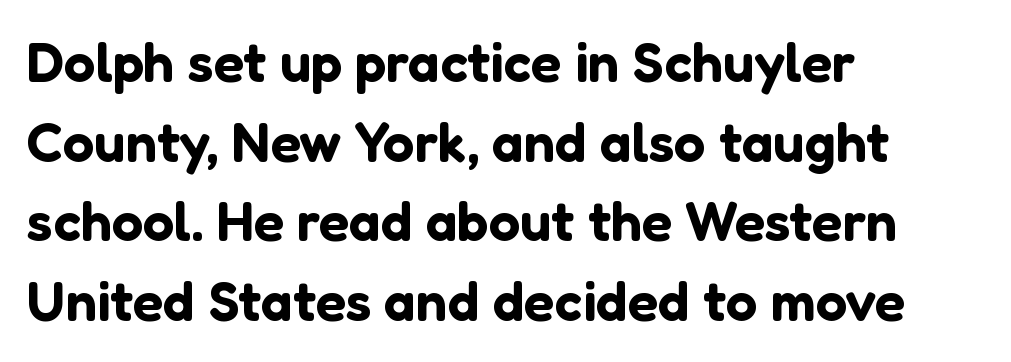
{"serif": "no", "italic": "no", "width": "normal", "stroke_contrast": "low", "x_height": "medium", "monospaced": "no", "underline": "no", "align": "left", "line_spacing": "normal", "line_spacing_ratio": 1.42, "letter_spacing": "normal", "letter_spacing_em": 0.0, "glyph_px": 56}
